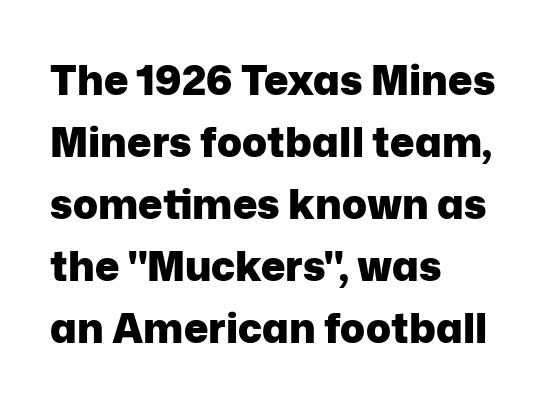
Q: Is the text bold? A: Yes.
Q: Is the text italic (slanted)? A: No, it is upright.
Q: Is the typeface a serif or a sans-serif typeface? A: Sans-serif.
Q: Is the text underlined? A: No.
Q: How is the paragraph aligned? A: Left-aligned.
Q: Is the spacing between letters normal or unusually wide? A: Normal.
Q: Is the spacing between lines tight, normal or loose? A: Normal.
Q: Width (condensed, normal, or wide)? A: Normal.
Q: Stroke contrast? A: Low.
Q: x-height? A: Medium.
Q: Monospaced? A: No.
